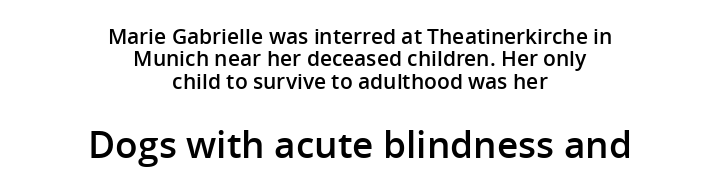
The image shows 37 px semibold sans-serif type, upright; set centered, tight line spacing (1.07x), normal letter spacing, not underlined; the second (bottom) block is 1.76x larger; low stroke contrast and a medium x-height.
